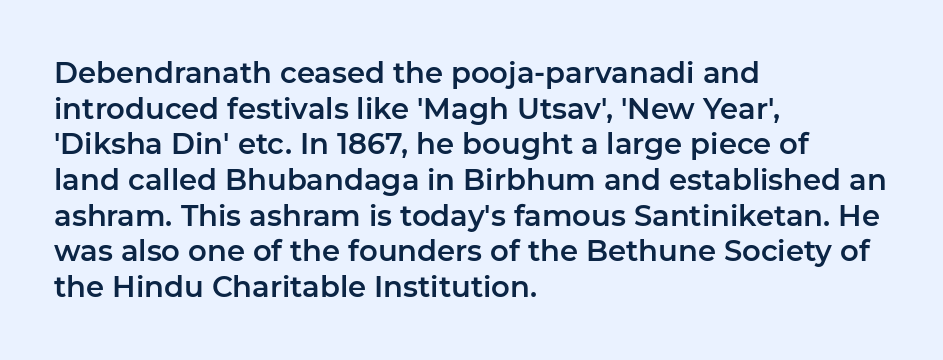
{"serif": "no", "italic": "no", "width": "normal", "stroke_contrast": "low", "x_height": "medium", "monospaced": "no", "underline": "no", "align": "left", "line_spacing_ratio": 1.23, "letter_spacing": "normal", "letter_spacing_em": 0.0, "glyph_px": 29}
